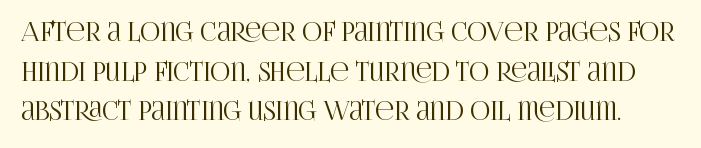
When letters stand straight like this, we call the style roman or upright. Honestly, there is no underline to notice here at all. Nothing unusual about the tracking: characters are spaced as the font intends. How would I describe the line gaps? Plain and ordinary.
